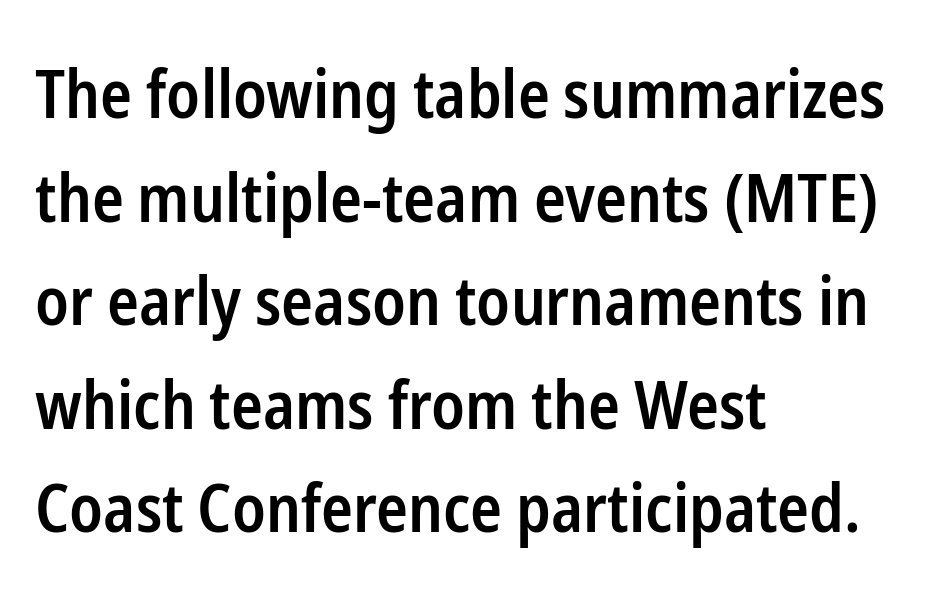
Q: Is the text bold? A: Semi-bold.
Q: Is the text italic (slanted)? A: No, it is upright.
Q: Is the typeface a serif or a sans-serif typeface? A: Sans-serif.
Q: Is the text underlined? A: No.
Q: How is the paragraph aligned? A: Left-aligned.
Q: Is the spacing between letters normal or unusually wide? A: Normal.
Q: Is the spacing between lines tight, normal or loose? A: Normal.
Q: Width (condensed, normal, or wide)? A: Condensed.
Q: Stroke contrast? A: Low.
Q: x-height? A: Medium.
Q: Monospaced? A: No.
